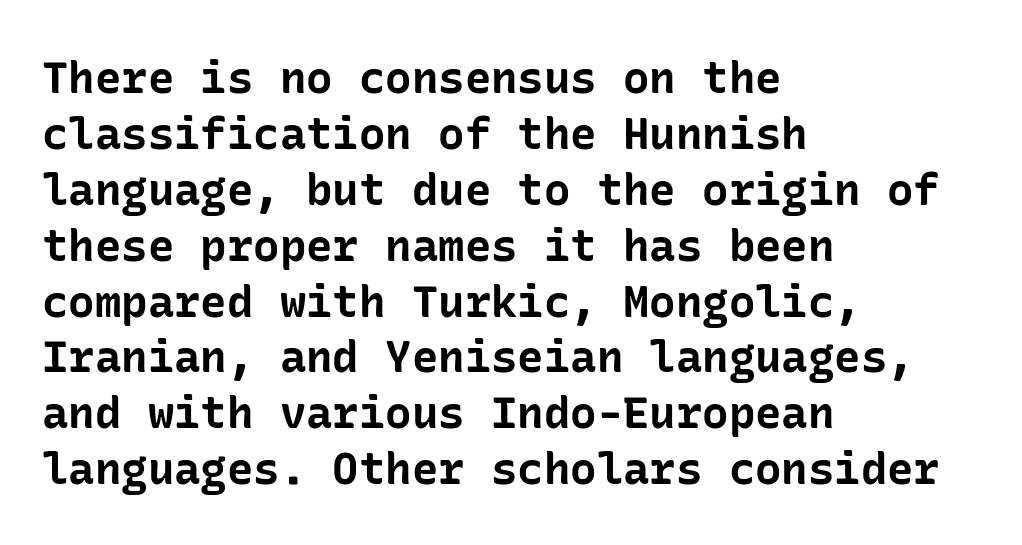
The image shows 44 px bold sans-serif type, upright; set left-aligned, normal line spacing (1.27x), normal letter spacing, not underlined; low stroke contrast and a medium x-height.
